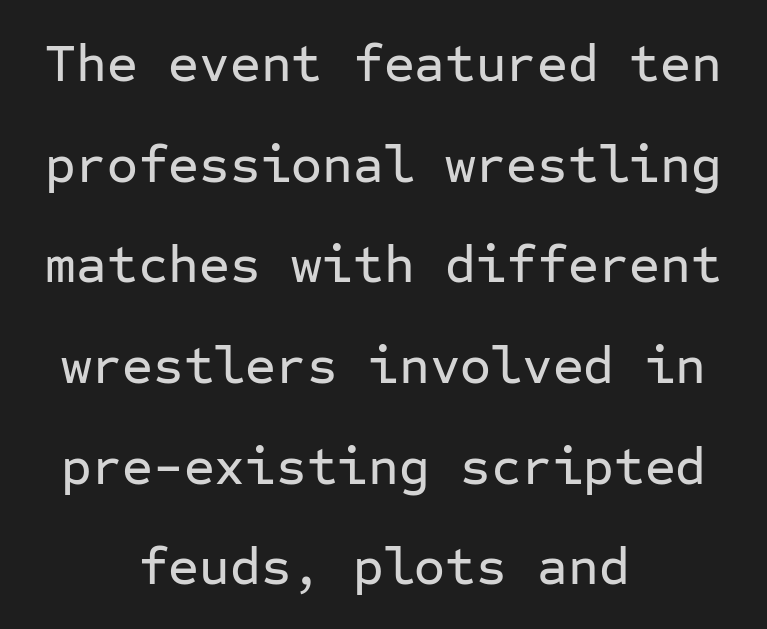
The rag falls on both sides of this text block equally. The lines are spread far apart with generous leading. This sample has the even, mechanical cadence of fixed-width lettering. Posture: straight, roman, zero tilt. The space directly below the letters is spotless.
